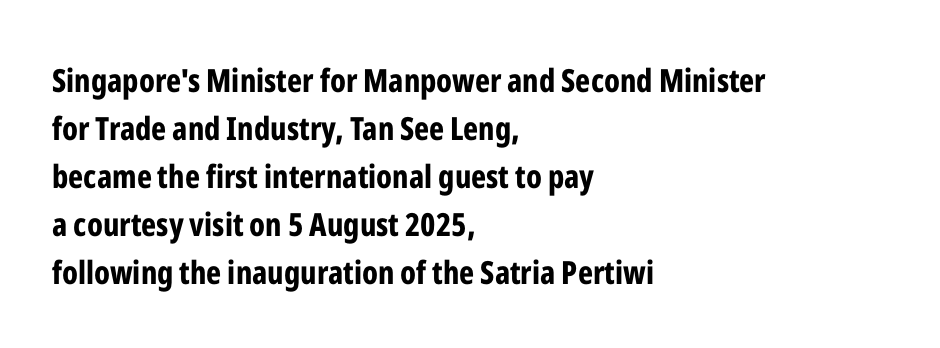
These lines are rendered in a variable-pitch font. The text was rendered using a sans face with plain stroke endings. The specimen reads as upright at a glance. Underlining? Definitely not there. Leading matches the norm, producing a regular column. A typesetter would call this zero additional tracking.
